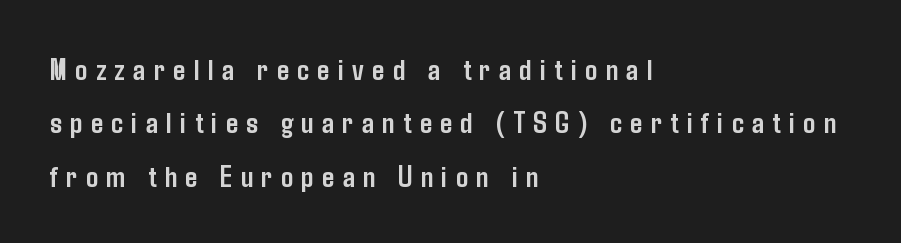
The image shows 30 px semibold, condensed sans-serif type, upright; set left-aligned, line spacing 1.78x, unusually wide letter spacing (+0.28 em), not underlined; low stroke contrast and a medium x-height.
